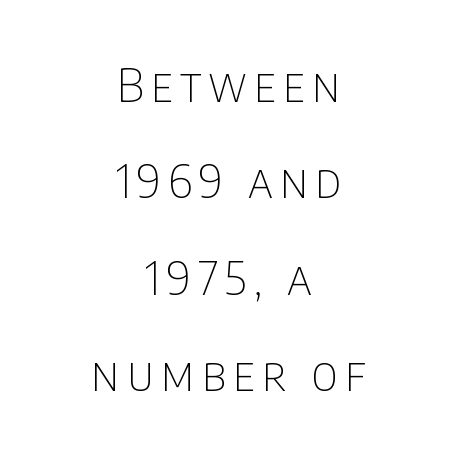
The image shows 47 px thin, condensed sans-serif type, upright; set centered, loose line spacing (2.05x), not underlined; low stroke contrast and a large x-height.
